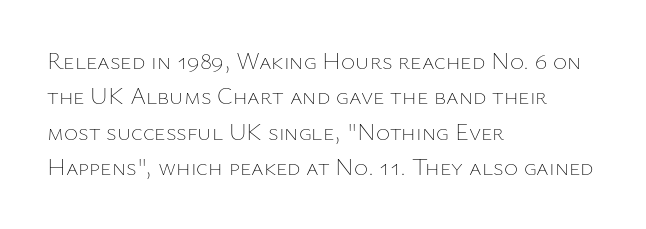
Q: Is the text bold? A: No.
Q: Is the text italic (slanted)? A: No, it is upright.
Q: Is the text underlined? A: No.
Q: How is the paragraph aligned? A: Left-aligned.
Q: Is the spacing between letters normal or unusually wide? A: Normal.
Q: Is the spacing between lines tight, normal or loose? A: Normal.
